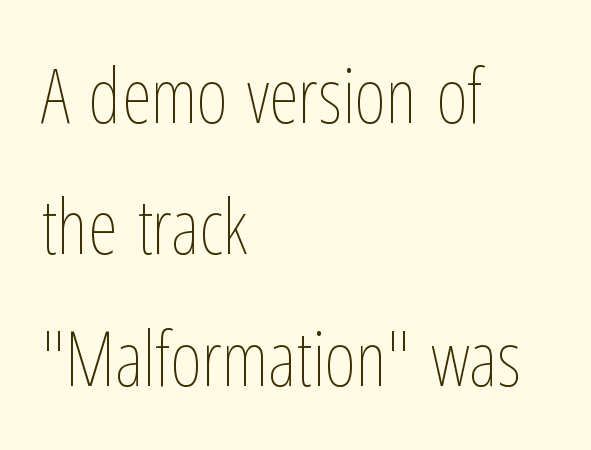
Q: Is the text bold? A: No.
Q: Is the text italic (slanted)? A: No, it is upright.
Q: Is the text underlined? A: No.
Q: How is the paragraph aligned? A: Left-aligned.
Q: Is the spacing between letters normal or unusually wide? A: Normal.
Q: Width (condensed, normal, or wide)? A: Condensed.
Q: Stroke contrast? A: Low.
Q: x-height? A: Medium.
Q: Monospaced? A: No.
